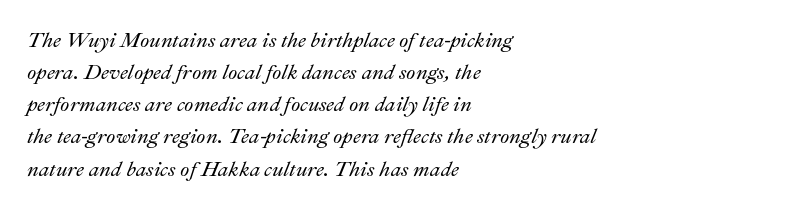
{"italic": "yes", "lean": "right", "slant_degrees": 22, "underline": "no", "align": "left", "line_spacing": "normal", "line_spacing_ratio": 1.53, "letter_spacing": "normal", "letter_spacing_em": 0.0, "glyph_px": 21}
